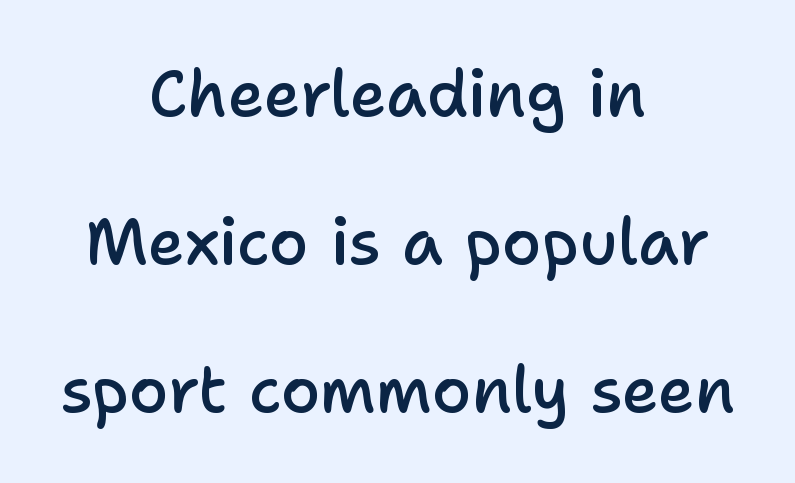
Vertical spacing — loose. The passage shown is typeset with a sans-serif family. The paragraph shown floats in the horizontal middle. Between one letter and the next there's only the usual sliver of space. Nope, not italic — everything's standing straight.
